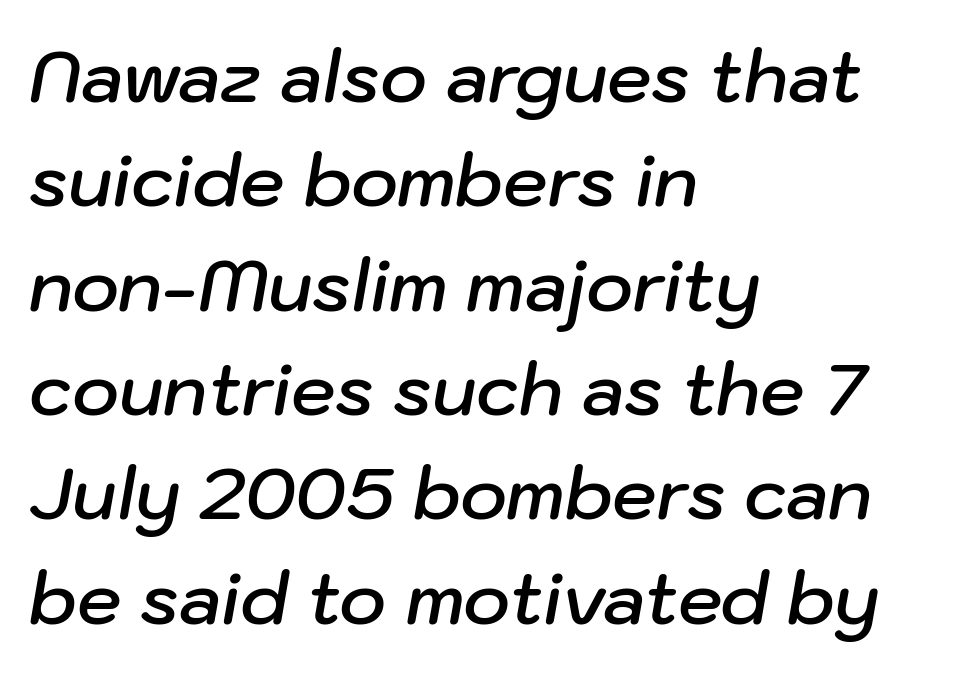
Q: Is the text bold? A: Semi-bold.
Q: Is the text italic (slanted)? A: Yes, it leans right by about 10 degrees.
Q: Is the text underlined? A: No.
Q: How is the paragraph aligned? A: Left-aligned.
Q: Is the spacing between letters normal or unusually wide? A: Normal.
Q: Is the spacing between lines tight, normal or loose? A: Normal.
Q: Width (condensed, normal, or wide)? A: Normal.
Q: Stroke contrast? A: Low.
Q: x-height? A: Medium.
Q: Monospaced? A: No.
